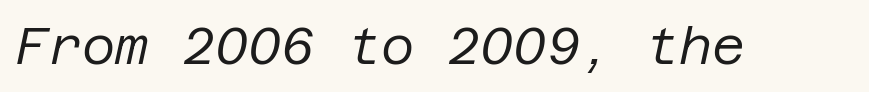
{"italic": "yes", "lean": "right", "slant_degrees": 12, "bold": "no", "weight": "regular", "width": "normal", "stroke_contrast": "low", "x_height": "large", "underline": "no", "letter_spacing": "normal", "letter_spacing_em": 0.0, "glyph_px": 51}
